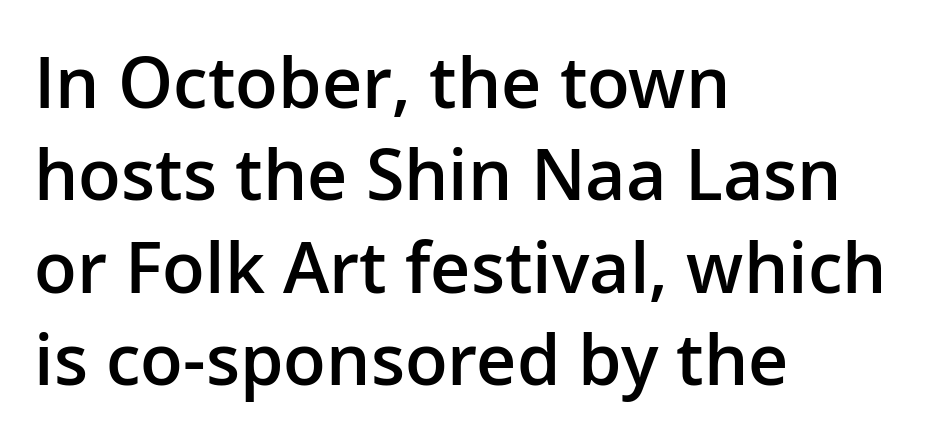
A typesetter would label this face a sans. The line texture is even and compact thanks to regular tracking. Slightly chunky letters — semibold, I'd say, not full bold. The designer left line spacing at the default.
